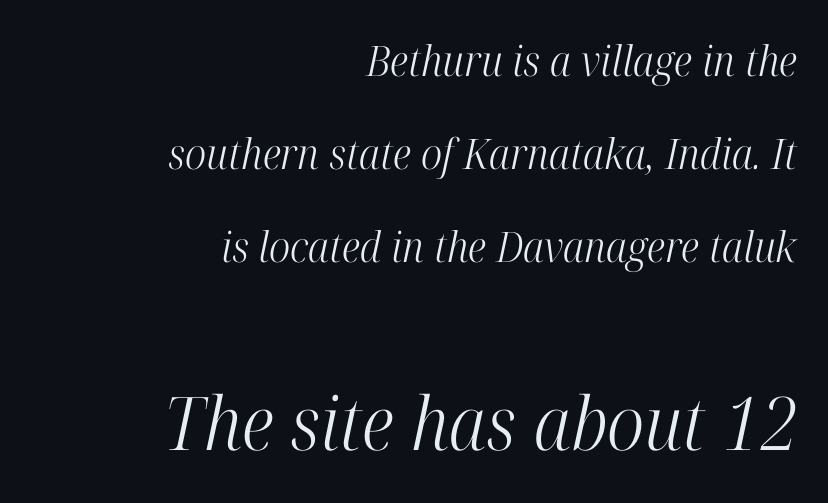
{"serif": "yes", "italic": "yes", "lean": "right", "slant_degrees": 12, "bold": "no", "weight": "light", "width": "condensed", "stroke_contrast": "high", "x_height": "medium", "monospaced": "no", "underline": "no", "align": "right", "line_spacing": "loose", "line_spacing_ratio": 2.22, "letter_spacing": "normal", "letter_spacing_em": 0.0, "larger_block": "second", "size_ratio": 1.76, "glyph_px": 74}
